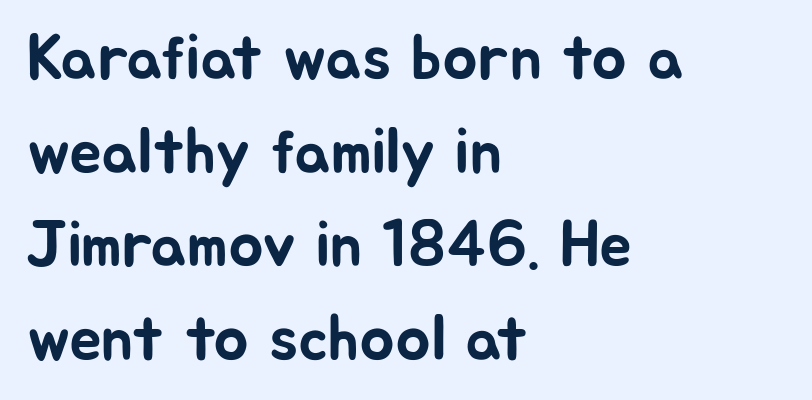
The image shows 65 px sans-serif type, upright; set left-aligned, normal line spacing (1.44x), normal letter spacing, not underlined; low stroke contrast and a medium x-height.
